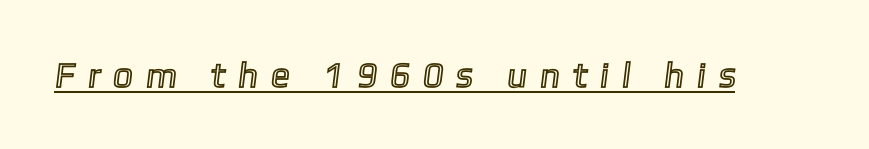
{"width": "normal", "x_height": "medium", "monospaced": "no", "underline": "yes", "letter_spacing": "wide", "letter_spacing_em": 0.37, "glyph_px": 35}
